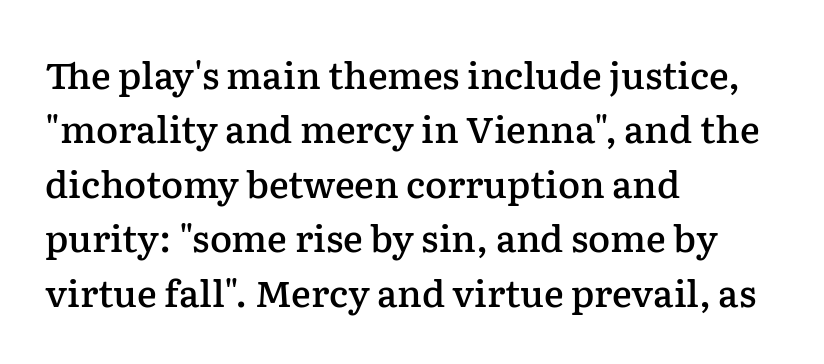
{"serif": "yes", "italic": "no", "bold": "semi", "weight": "semibold", "width": "normal", "stroke_contrast": "low", "x_height": "medium", "monospaced": "no", "underline": "no", "align": "left", "line_spacing": "normal", "line_spacing_ratio": 1.47, "letter_spacing": "normal", "letter_spacing_em": 0.0, "glyph_px": 37}
